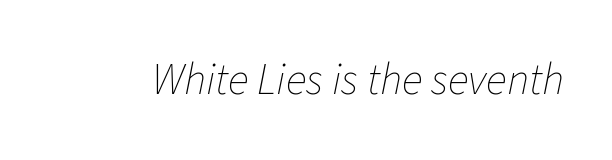
Q: Is the text bold? A: No.
Q: Is the text italic (slanted)? A: Yes, it leans right by about 11 degrees.
Q: Is the text underlined? A: No.
Q: Is the spacing between letters normal or unusually wide? A: Normal.
Q: Width (condensed, normal, or wide)? A: Normal.
Q: Stroke contrast? A: Low.
Q: x-height? A: Medium.
Q: Monospaced? A: No.
